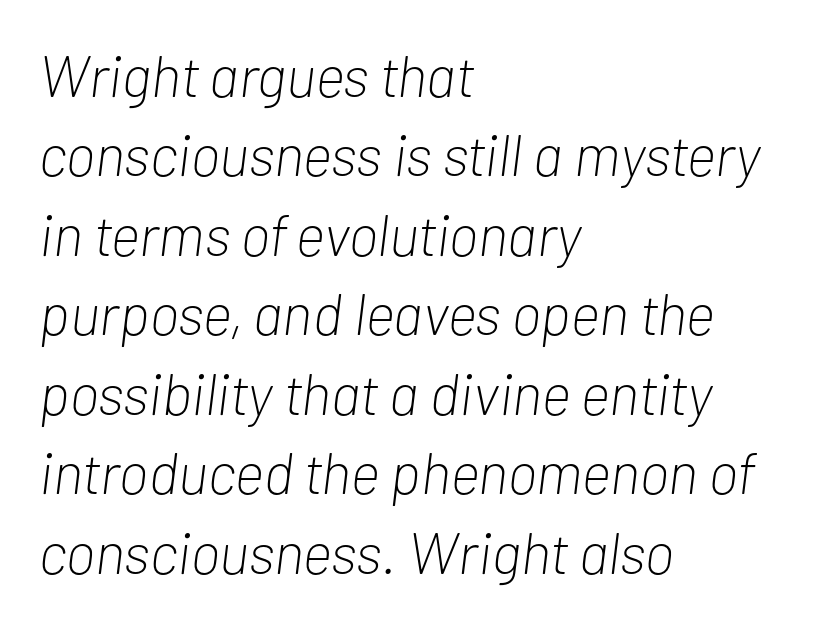
{"italic": "yes", "lean": "right", "slant_degrees": 7, "bold": "no", "weight": "light", "width": "condensed", "stroke_contrast": "low", "x_height": "medium", "monospaced": "no", "underline": "no", "align": "left", "line_spacing": "normal", "line_spacing_ratio": 1.37, "letter_spacing": "normal", "letter_spacing_em": 0.0, "glyph_px": 58}
